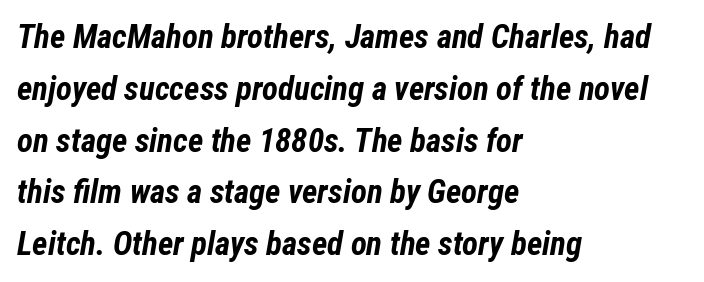
Q: Is the text bold? A: Yes.
Q: Is the text italic (slanted)? A: Yes, it leans right by about 12 degrees.
Q: Is the text underlined? A: No.
Q: How is the paragraph aligned? A: Left-aligned.
Q: Is the spacing between letters normal or unusually wide? A: Normal.
Q: Is the spacing between lines tight, normal or loose? A: Normal.
Q: Width (condensed, normal, or wide)? A: Condensed.
Q: Stroke contrast? A: Low.
Q: x-height? A: Medium.
Q: Monospaced? A: No.
